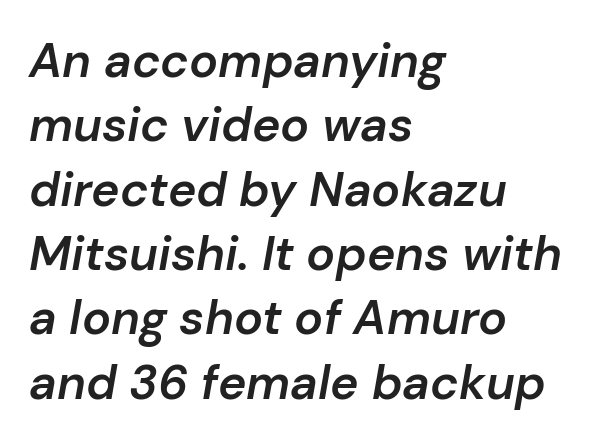
The image shows 48 px semibold type, italic (leaning right); set left-aligned, normal line spacing (1.34x), normal letter spacing, not underlined; low stroke contrast and a medium x-height.
